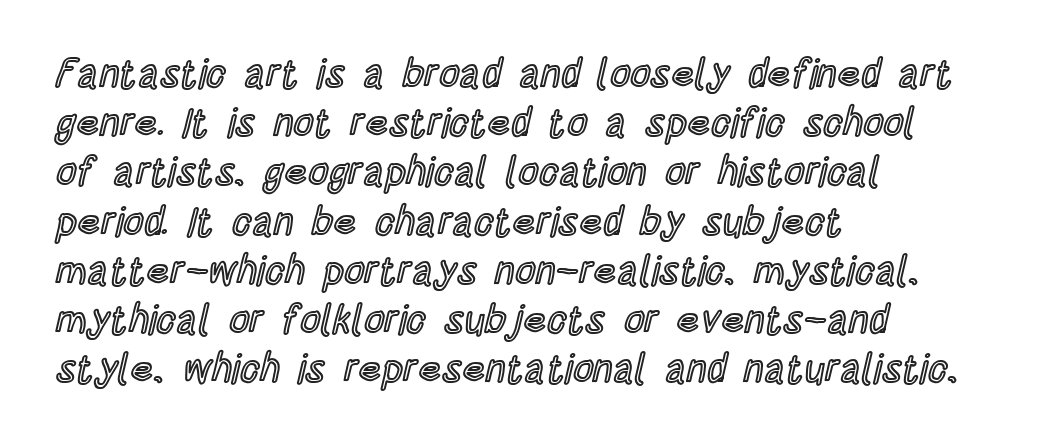
Q: Is the text italic (slanted)? A: Yes.
Q: Is the text underlined? A: No.
Q: How is the paragraph aligned? A: Left-aligned.
Q: Is the spacing between letters normal or unusually wide? A: Normal.
Q: Width (condensed, normal, or wide)? A: Condensed.
Q: x-height? A: Large.
Q: Monospaced? A: No.
